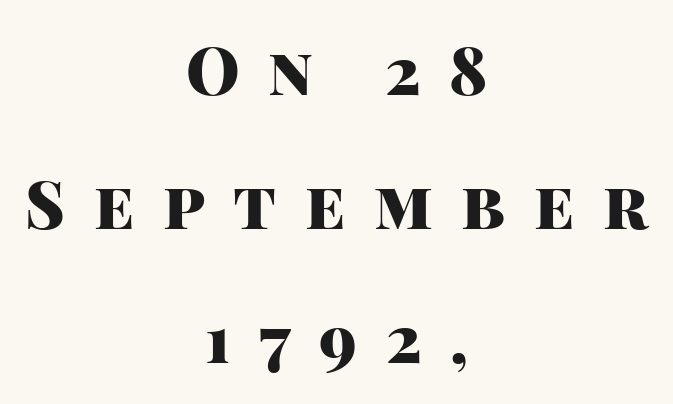
Q: Is the text bold? A: Yes.
Q: Is the text italic (slanted)? A: No, it is upright.
Q: Is the typeface a serif or a sans-serif typeface? A: Sans-serif.
Q: Is the text underlined? A: No.
Q: How is the paragraph aligned? A: Centered.
Q: Is the spacing between letters normal or unusually wide? A: Unusually wide.
Q: Is the spacing between lines tight, normal or loose? A: Loose.
Q: Width (condensed, normal, or wide)? A: Normal.
Q: Stroke contrast? A: High.
Q: x-height? A: Large.
Q: Monospaced? A: No.
